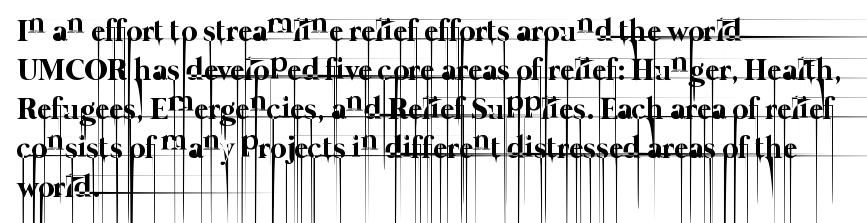
Q: Is the text bold? A: No.
Q: Is the text underlined? A: No.
Q: How is the paragraph aligned? A: Left-aligned.
Q: Is the spacing between letters normal or unusually wide? A: Normal.
Q: Is the spacing between lines tight, normal or loose? A: Normal.
Q: Width (condensed, normal, or wide)? A: Normal.
Q: Stroke contrast? A: Low.
Q: x-height? A: Medium.
Q: Monospaced? A: No.
